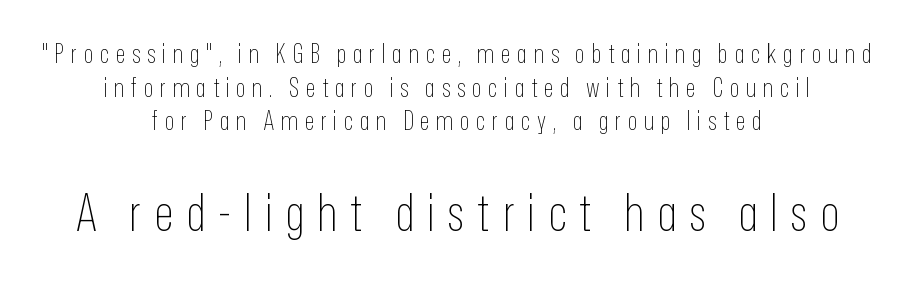
When letters stand straight like this, we call the style roman or upright. Inter-character spacing is expanded well beyond the font's built-in metrics. Regarding serifs, this sample does without them. Rows of type keep a routine distance in the vertical direction. You could not count columns in this text — the font is proportionally spaced.
